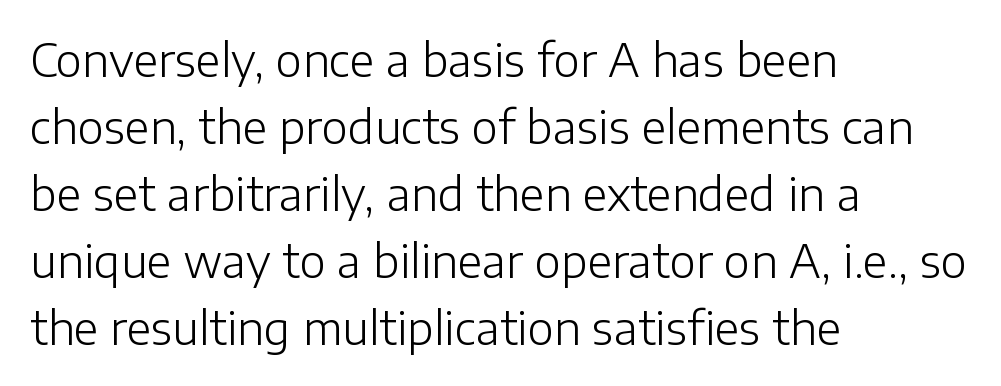
The image shows 45 px light sans-serif type, upright; set left-aligned, normal line spacing (1.49x), normal letter spacing, not underlined; low stroke contrast and a medium x-height.
